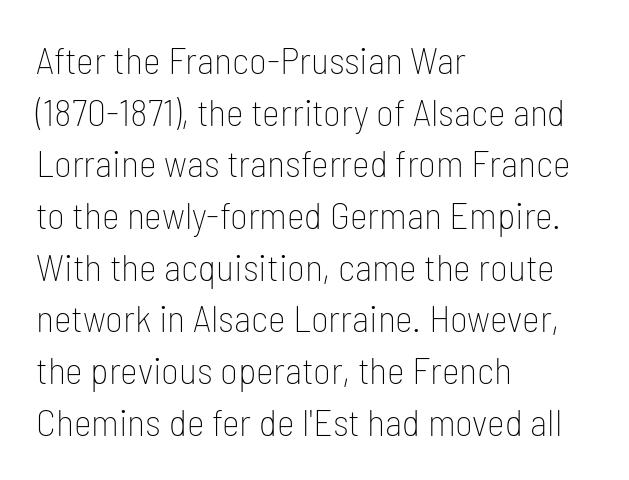
The image shows 38 px thin, condensed sans-serif type, upright; set left-aligned, normal line spacing (1.36x), normal letter spacing, not underlined; low stroke contrast and a medium x-height.
